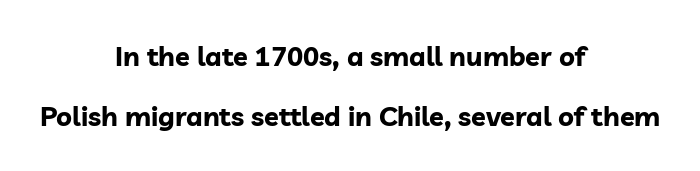
Nope, not italic — everything's standing straight. Its strokes are broad and dark, the hallmark of bold type. Leading: increased. Words float on clear page, feet unadorned. Glyph-to-glyph distance matches everyday printed text.
